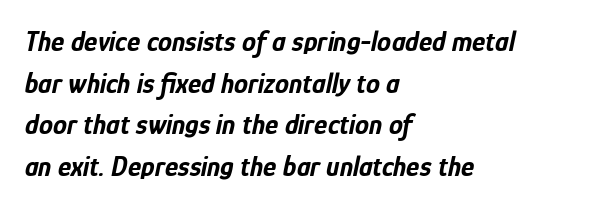
Q: Is the text bold? A: Yes.
Q: Is the text italic (slanted)? A: Yes, it leans right by about 12 degrees.
Q: Is the text underlined? A: No.
Q: How is the paragraph aligned? A: Left-aligned.
Q: Is the spacing between letters normal or unusually wide? A: Normal.
Q: Is the spacing between lines tight, normal or loose? A: Normal.
Q: Width (condensed, normal, or wide)? A: Condensed.
Q: Stroke contrast? A: Low.
Q: x-height? A: Medium.
Q: Monospaced? A: No.
